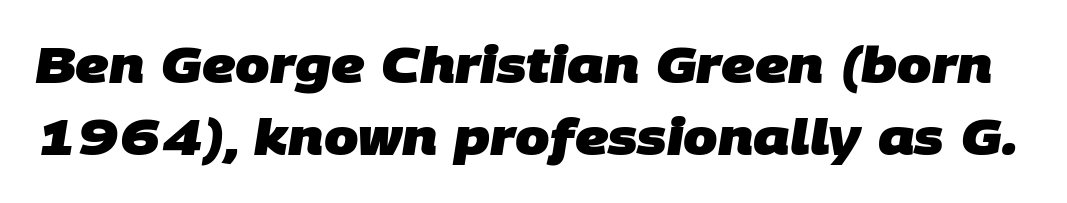
Anything drawn beneath the words? Only blank space. A typesetter would call this zero additional tracking. Is this a fixed-width face? No — the glyphs have proportional, varying widths. I'd call this a sans setting — the letters go barefoot. This block has exactly the height ordinary leading produces. Strokes here are thick enough to call this a true bold.
